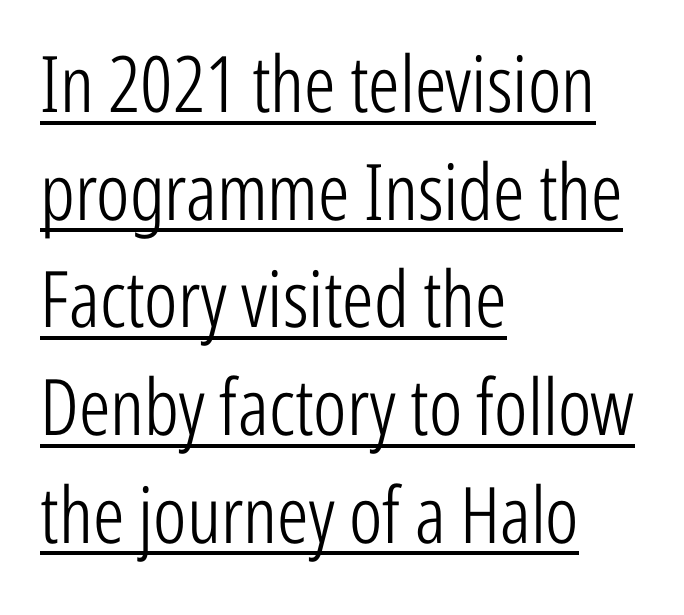
The image shows 78 px light, condensed sans-serif type, upright; set left-aligned, normal line spacing (1.38x), normal letter spacing, underlined; low stroke contrast and a medium x-height.
